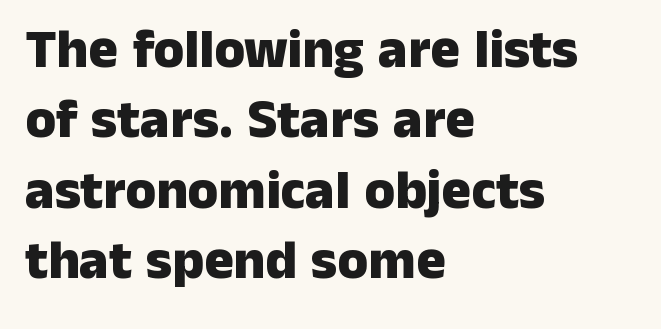
Q: Is the text bold? A: Yes.
Q: Is the text italic (slanted)? A: No, it is upright.
Q: Is the typeface a serif or a sans-serif typeface? A: Sans-serif.
Q: Is the text underlined? A: No.
Q: How is the paragraph aligned? A: Left-aligned.
Q: Is the spacing between letters normal or unusually wide? A: Normal.
Q: Is the spacing between lines tight, normal or loose? A: Normal.
Q: Width (condensed, normal, or wide)? A: Normal.
Q: Stroke contrast? A: Low.
Q: x-height? A: Medium.
Q: Monospaced? A: No.
